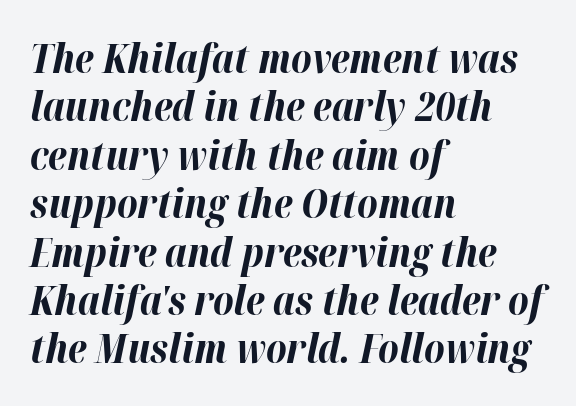
Q: Is the text bold? A: Yes.
Q: Is the text italic (slanted)? A: Yes, it leans right by about 12 degrees.
Q: Is the text underlined? A: No.
Q: How is the paragraph aligned? A: Left-aligned.
Q: Is the spacing between letters normal or unusually wide? A: Normal.
Q: Width (condensed, normal, or wide)? A: Normal.
Q: Stroke contrast? A: High.
Q: x-height? A: Medium.
Q: Monospaced? A: No.
